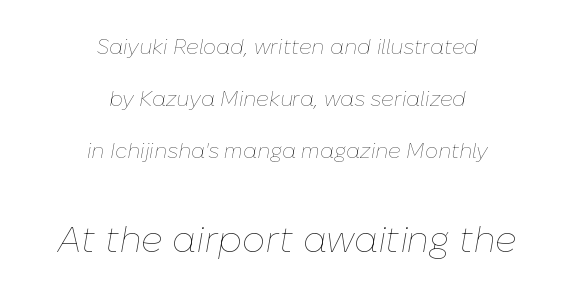
Q: Is the text bold? A: No.
Q: Is the text italic (slanted)? A: Yes, it leans right by about 10 degrees.
Q: Is the text underlined? A: No.
Q: How is the paragraph aligned? A: Centered.
Q: Is the spacing between letters normal or unusually wide? A: Normal.
Q: Is the spacing between lines tight, normal or loose? A: Loose.
Q: Which block of text is set in a larger size, the first (top) or the second (bottom)? A: The second (bottom) one.
Q: Width (condensed, normal, or wide)? A: Normal.
Q: Stroke contrast? A: Low.
Q: x-height? A: Medium.
Q: Monospaced? A: No.
